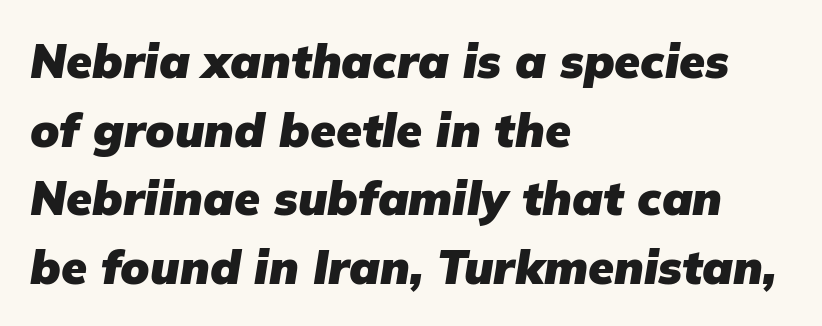
The image shows 47 px heavy type, italic (leaning right); set left-aligned, normal line spacing (1.46x), normal letter spacing, not underlined; low stroke contrast and a medium x-height.
